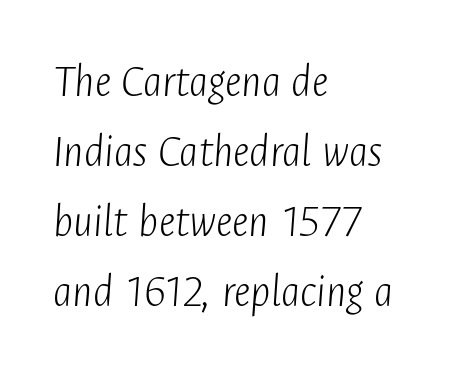
Q: Is the text bold? A: No.
Q: Is the text italic (slanted)? A: Yes, it leans right by about 4 degrees.
Q: Is the text underlined? A: No.
Q: How is the paragraph aligned? A: Left-aligned.
Q: Is the spacing between letters normal or unusually wide? A: Normal.
Q: Is the spacing between lines tight, normal or loose? A: Normal.
Q: Width (condensed, normal, or wide)? A: Condensed.
Q: Stroke contrast? A: Low.
Q: x-height? A: Medium.
Q: Monospaced? A: No.
